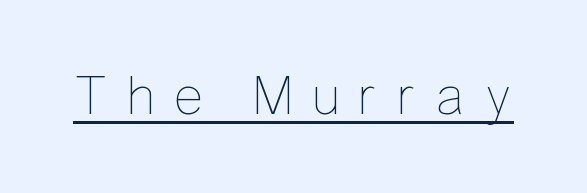
The image shows 56 px thin, condensed type, upright; set unusually wide letter spacing (+0.34 em), underlined; low stroke contrast and a medium x-height.
